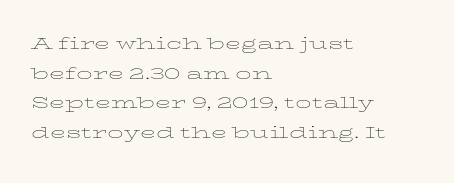
Quick note: underline off. Do the letters lean? They stand straight. The text block is weighted toward the left margin, trailing off unevenly rightward. This rendering leaves character spacing at its baseline value. Vertical spacing — default.
